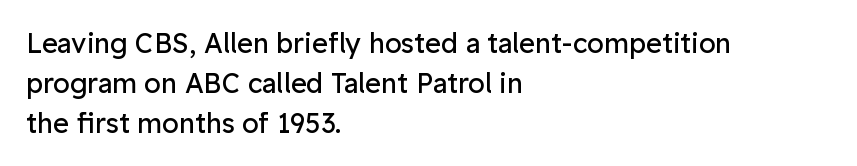
Italic: no, the glyphs are upright roman. Observe the ordinary spacing: letters are neighbours, not strangers. Line spacing here is normal. The zone under the glyphs is completely vacant. These lines stack with their left ends in a neat column.
